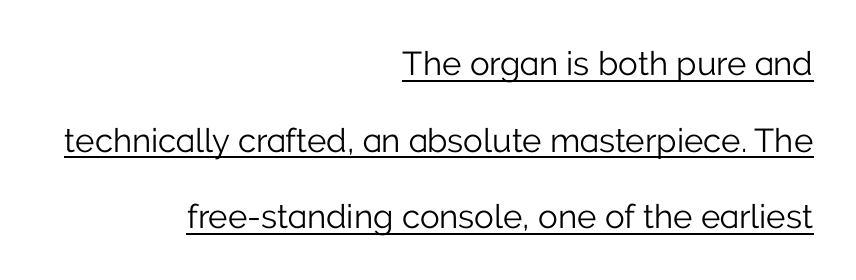
Spacing verdict: proportional, widths tailored to each character. The ragged edge is on the left, which tells us the setting is flush right. Classification — sans serif. Successive baselines arrive slowly, with a big drop between each. This sample uses an upright cut, with every glyph sitting square on the baseline.
